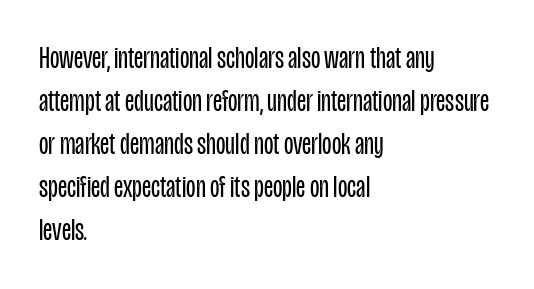
Looks like regular typesetting: each glyph gets only the width it needs. Compared with typical paragraphs, the rows here are spaced about the same. Nothing sits at the stroke ends, so this counts as sans-serif. Characters follow at the spacing the type designer built in.
